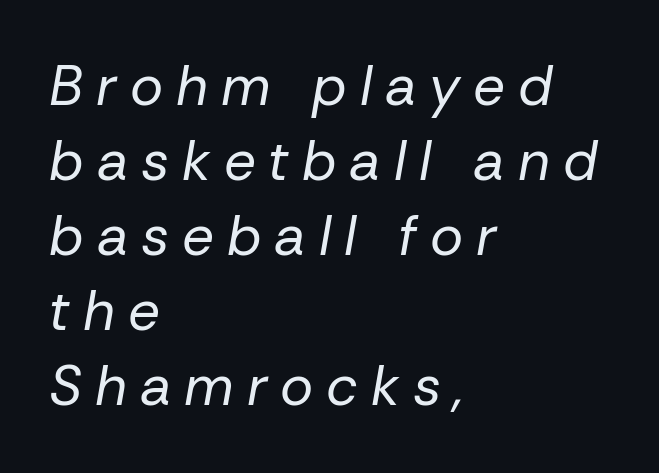
Look at the tracking — it's clearly loosened, letters drifting apart. This sample keeps an unexceptional amount of space between lines. Every character sits at an angle, as italics do. Each letter keeps its own natural width here, so spacing adapts to shape. This rendering uses left alignment, leaving the right contour irregular. Ink coverage per letter is moderate at most.
